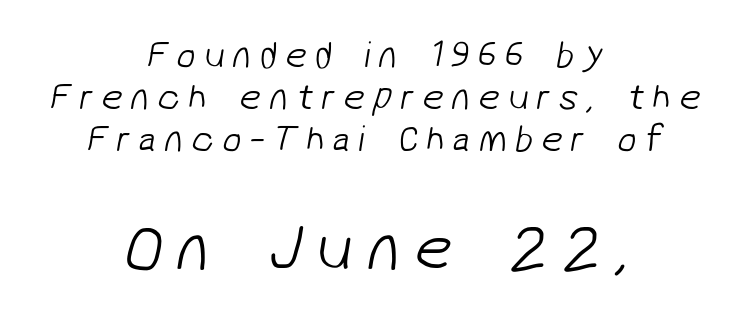
Does the leading feel generous? Not at all — it's pinched. Line starts and ends both wander, symmetrically. Whoever set this made the second block the dominant, larger element. Beneath every word, the page is bare. Font category for this specimen: sans-serif.
